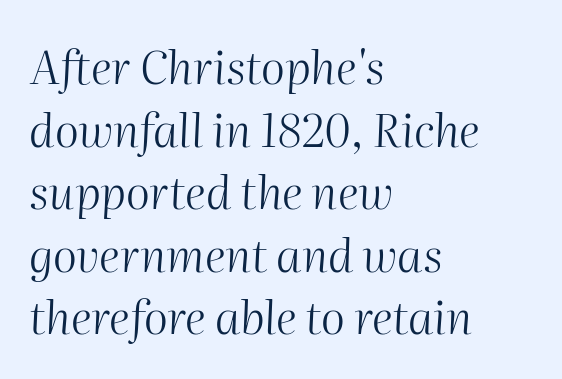
Designer's note — italics engaged. Descender tails drop into unmarked territory. Casual observation: everything's shoved over to the left. Does extra space separate the letters? No, they use regular spacing.
